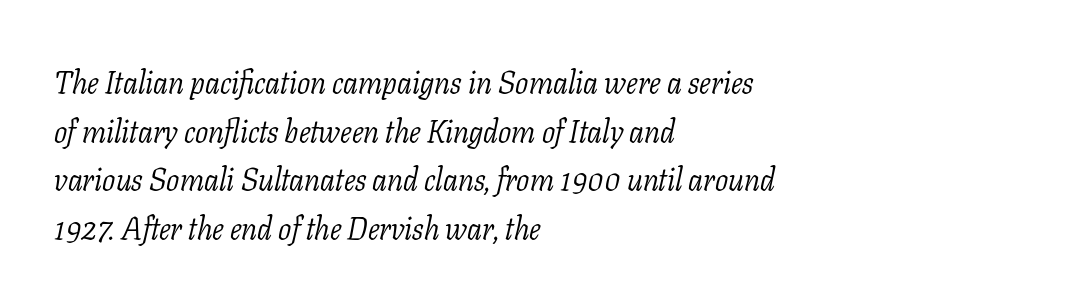
The image shows 31 px light serif type, italic (leaning right); set left-aligned, normal line spacing (1.57x), normal letter spacing, not underlined; low stroke contrast and a medium x-height.
